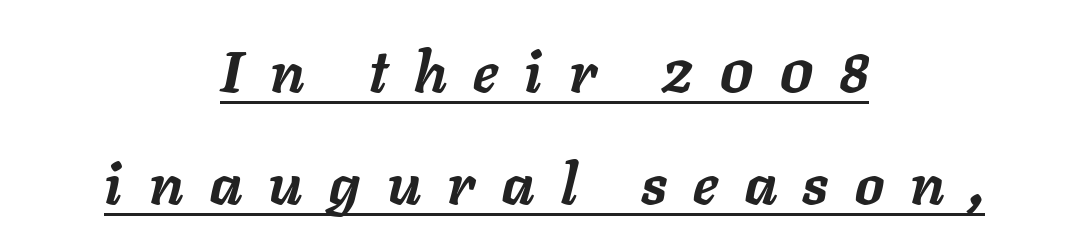
Q: Is the text bold? A: Yes.
Q: Is the text italic (slanted)? A: Yes, it leans right by about 11 degrees.
Q: Is the text underlined? A: Yes.
Q: How is the paragraph aligned? A: Centered.
Q: Is the spacing between letters normal or unusually wide? A: Unusually wide.
Q: Is the spacing between lines tight, normal or loose? A: Loose.
Q: Width (condensed, normal, or wide)? A: Normal.
Q: Stroke contrast? A: Low.
Q: x-height? A: Medium.
Q: Monospaced? A: No.
